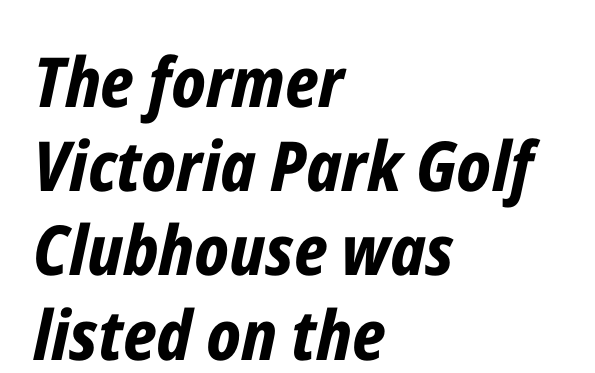
Q: Is the text bold? A: Yes.
Q: Is the text italic (slanted)? A: Yes, it leans right by about 12 degrees.
Q: Is the text underlined? A: No.
Q: How is the paragraph aligned? A: Left-aligned.
Q: Is the spacing between letters normal or unusually wide? A: Normal.
Q: Width (condensed, normal, or wide)? A: Condensed.
Q: Stroke contrast? A: Low.
Q: x-height? A: Medium.
Q: Monospaced? A: No.
